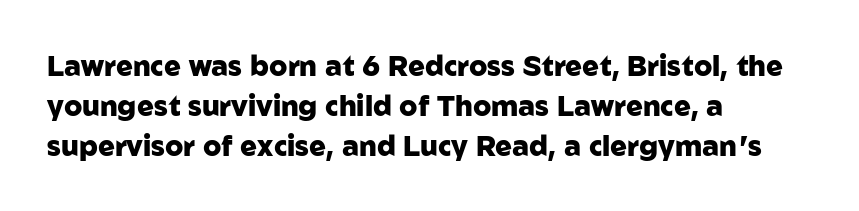
Q: Is the text bold? A: Yes.
Q: Is the text italic (slanted)? A: No, it is upright.
Q: Is the typeface a serif or a sans-serif typeface? A: Sans-serif.
Q: Is the text underlined? A: No.
Q: How is the paragraph aligned? A: Left-aligned.
Q: Is the spacing between letters normal or unusually wide? A: Normal.
Q: Is the spacing between lines tight, normal or loose? A: Normal.
Q: Width (condensed, normal, or wide)? A: Normal.
Q: Stroke contrast? A: Low.
Q: x-height? A: Medium.
Q: Monospaced? A: No.
